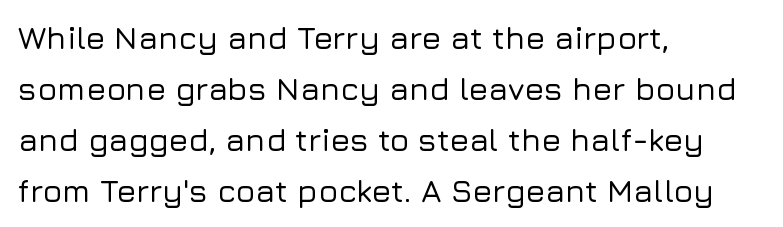
Vertical strokes here are truly vertical. Is this a fixed-width face? No — the glyphs have proportional, varying widths. The string is rendered with underlining switched off. Nothing unusual about the tracking: characters are spaced as the font intends. The setting favours the left margin, as ordinary paragraphs usually do.
